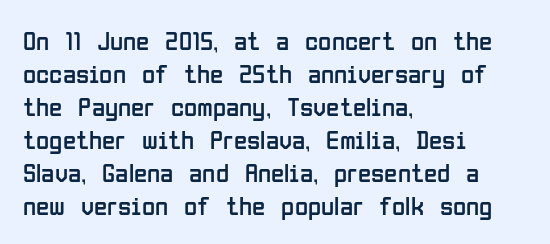
The type sits square on the baseline with zero lean. All the whitespace from short lines collects on the right. Students, note that the glyphs here touch the page at normal intervals. Weight class: somewhere from thin through regular. The foot of each line stays bare and open.
